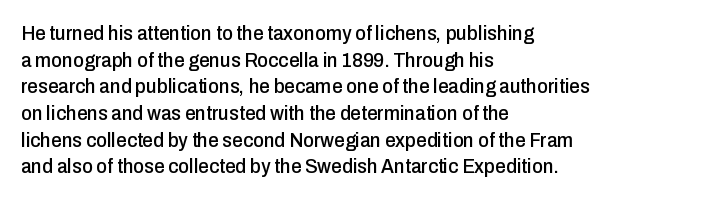
The image shows 21 px text type, upright; set left-aligned, normal line spacing (1.27x), normal letter spacing, not underlined.
